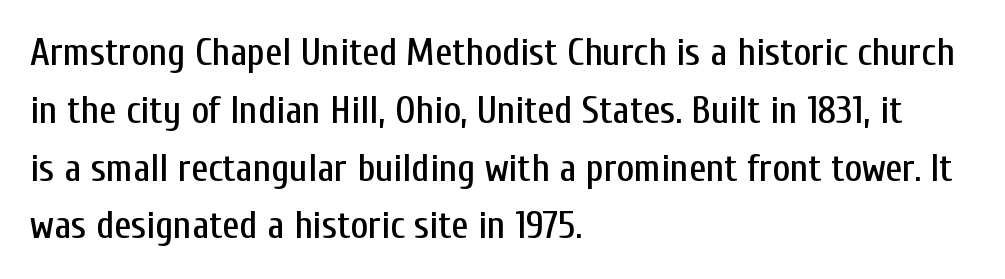
{"serif": "no", "italic": "no", "width": "condensed", "stroke_contrast": "low", "x_height": "medium", "monospaced": "no", "underline": "no", "align": "left", "line_spacing": "normal", "line_spacing_ratio": 1.52, "letter_spacing": "normal", "letter_spacing_em": 0.0, "glyph_px": 38}
